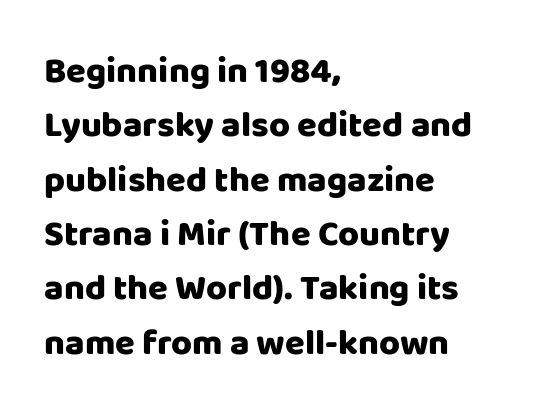
Q: Is the text bold? A: Yes.
Q: Is the text italic (slanted)? A: No, it is upright.
Q: Is the typeface a serif or a sans-serif typeface? A: Sans-serif.
Q: Is the text underlined? A: No.
Q: How is the paragraph aligned? A: Left-aligned.
Q: Is the spacing between letters normal or unusually wide? A: Normal.
Q: Is the spacing between lines tight, normal or loose? A: Normal.
Q: Width (condensed, normal, or wide)? A: Normal.
Q: Stroke contrast? A: Low.
Q: x-height? A: Large.
Q: Monospaced? A: No.
